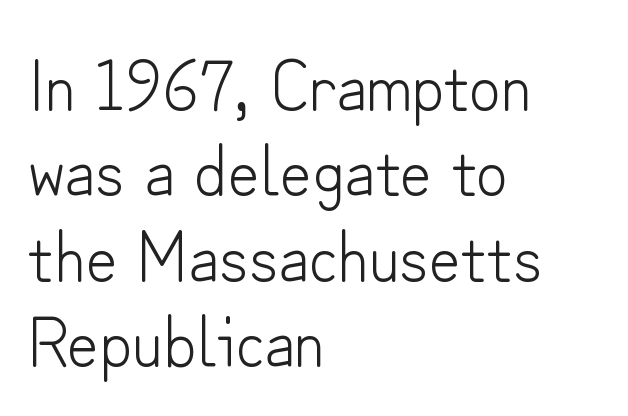
{"serif": "no", "italic": "no", "bold": "no", "weight": "light", "width": "normal", "stroke_contrast": "low", "x_height": "small", "monospaced": "no", "underline": "no", "align": "left", "line_spacing_ratio": 1.22, "letter_spacing": "normal", "letter_spacing_em": 0.0, "glyph_px": 70}
